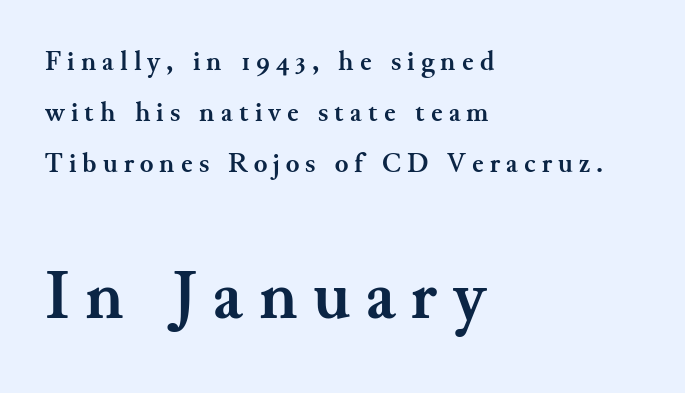
Q: Is the text bold? A: Yes.
Q: Is the text italic (slanted)? A: No, it is upright.
Q: Is the typeface a serif or a sans-serif typeface? A: Serif.
Q: Is the text underlined? A: No.
Q: How is the paragraph aligned? A: Left-aligned.
Q: Is the spacing between letters normal or unusually wide? A: Unusually wide.
Q: Which block of text is set in a larger size, the first (top) or the second (bottom)? A: The second (bottom) one.
Q: Width (condensed, normal, or wide)? A: Normal.
Q: Stroke contrast? A: Medium.
Q: x-height? A: Small.
Q: Monospaced? A: No.
